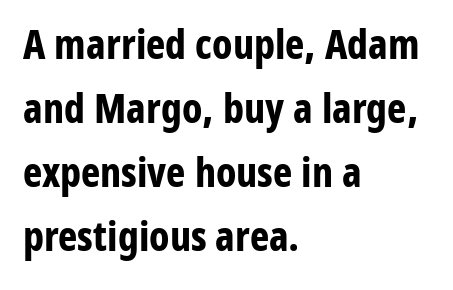
Rule under the text: the space is simply empty. Heavy, bold letterforms. One-word summary of the alignment: left. Note: no serifs on the glyphs. In terms of posture, this sample is upright.
